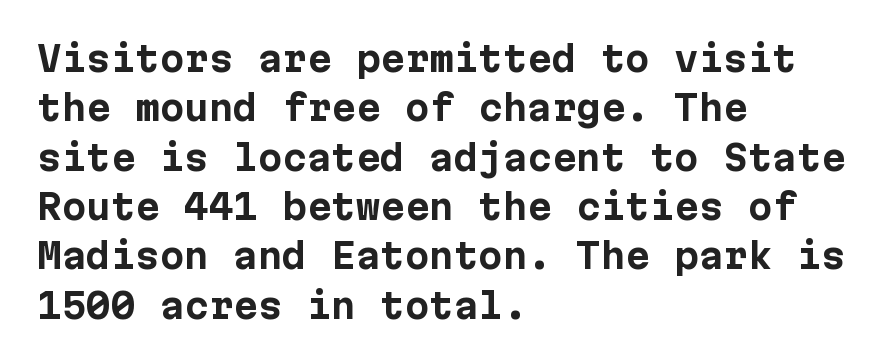
{"serif": "no", "italic": "no", "bold": "yes", "weight": "bold", "width": "normal", "stroke_contrast": "low", "x_height": "medium", "underline": "no", "align": "left", "line_spacing": "normal", "line_spacing_ratio": 1.41, "letter_spacing": "normal", "letter_spacing_em": 0.0, "glyph_px": 35}
